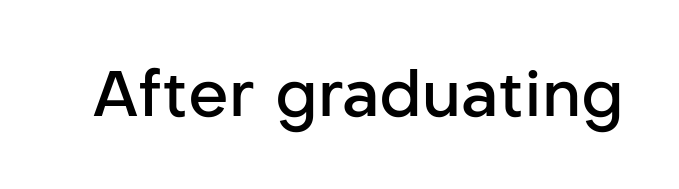
Examine the stroke ends and you'll find no serifs. Look at the stroke-to-counter ratio: somewhat heavy, a semibold. The strip under each line holds only bare page. Characters follow at the spacing the type designer built in. Rendered with straight, roman letterforms. The face used here is proportionally spaced, like ordinary book or web type.
